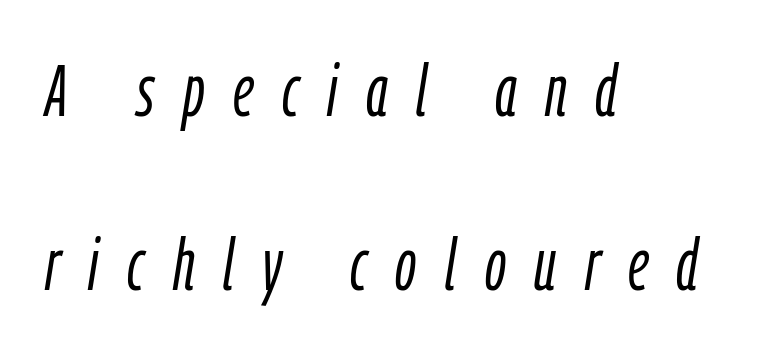
{"italic": "yes", "lean": "right", "slant_degrees": 9, "bold": "no", "weight": "light", "width": "condensed", "stroke_contrast": "low", "x_height": "medium", "monospaced": "no", "underline": "no", "align": "left", "line_spacing": "loose", "line_spacing_ratio": 2.39, "letter_spacing": "wide", "letter_spacing_em": 0.39, "glyph_px": 73}
